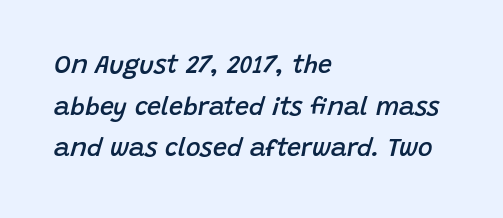
Q: Is the text bold? A: Semi-bold.
Q: Is the text italic (slanted)? A: Yes, it leans right by about 15 degrees.
Q: Is the text underlined? A: No.
Q: How is the paragraph aligned? A: Left-aligned.
Q: Is the spacing between letters normal or unusually wide? A: Normal.
Q: Is the spacing between lines tight, normal or loose? A: Normal.
